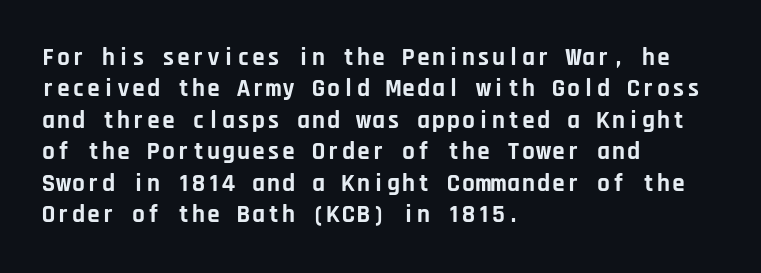
Horizontal alignment here is leftward, the default for most running prose. These lines were composed using upright roman letters. Quick note: underline off. Words appear dense and cohesive because spacing is normal. Honestly, the row spacing looks completely unremarkable. Heft: maximum for text — a bold.
